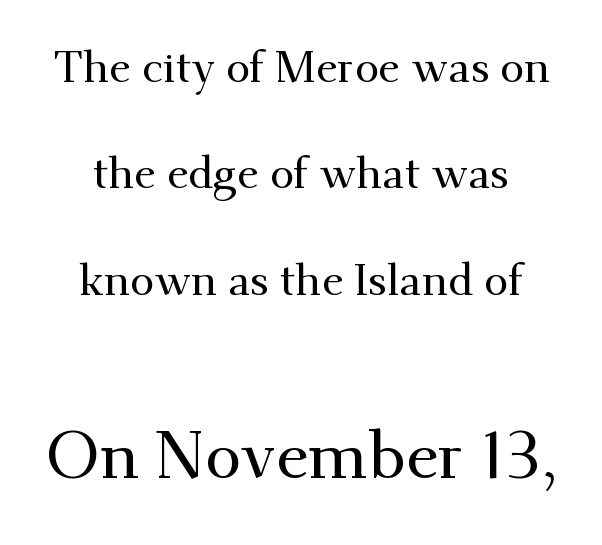
{"serif": "yes", "italic": "no", "width": "normal", "stroke_contrast": "medium", "x_height": "small", "monospaced": "no", "underline": "no", "align": "center", "line_spacing": "loose", "line_spacing_ratio": 2.42, "letter_spacing": "normal", "letter_spacing_em": 0.0, "larger_block": "second", "size_ratio": 1.5, "glyph_px": 66}
